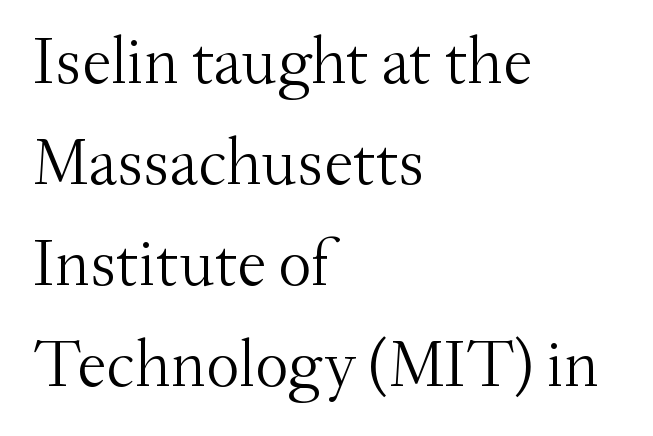
{"serif": "yes", "italic": "no", "bold": "no", "weight": "light", "width": "normal", "stroke_contrast": "medium", "x_height": "small", "monospaced": "no", "underline": "no", "align": "left", "line_spacing": "normal", "line_spacing_ratio": 1.53, "letter_spacing": "normal", "letter_spacing_em": 0.0, "glyph_px": 66}
